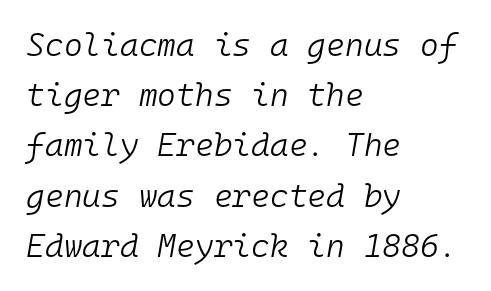
The image shows 32 px light type, italic (leaning right), monospaced; set left-aligned, normal line spacing (1.57x), normal letter spacing, not underlined; low stroke contrast and a medium x-height.
